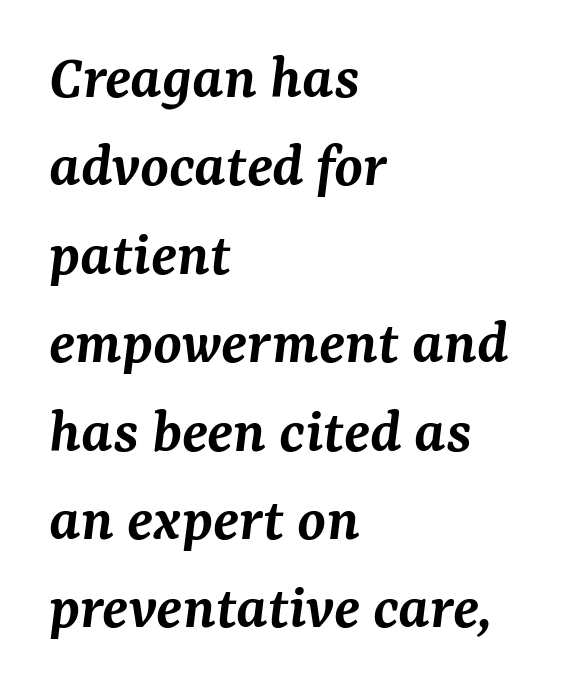
Q: Is the text bold? A: Semi-bold.
Q: Is the text italic (slanted)? A: Yes, it leans right by about 7 degrees.
Q: Is the typeface a serif or a sans-serif typeface? A: Serif.
Q: Is the text underlined? A: No.
Q: How is the paragraph aligned? A: Left-aligned.
Q: Is the spacing between letters normal or unusually wide? A: Normal.
Q: Is the spacing between lines tight, normal or loose? A: Normal.
Q: Width (condensed, normal, or wide)? A: Normal.
Q: Stroke contrast? A: Medium.
Q: x-height? A: Medium.
Q: Monospaced? A: No.
